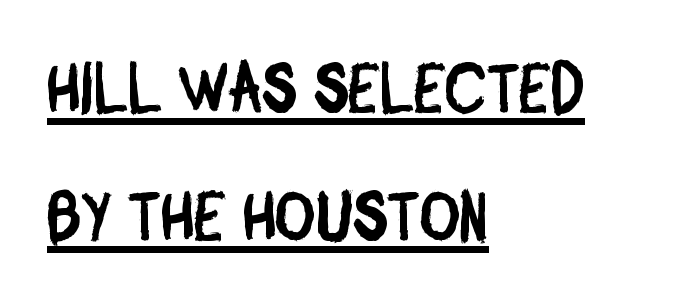
{"serif": "no", "width": "condensed", "stroke_contrast": "low", "x_height": "large", "monospaced": "no", "underline": "yes", "align": "left", "line_spacing_ratio": 1.85, "letter_spacing": "normal", "letter_spacing_em": 0.0, "glyph_px": 69}
